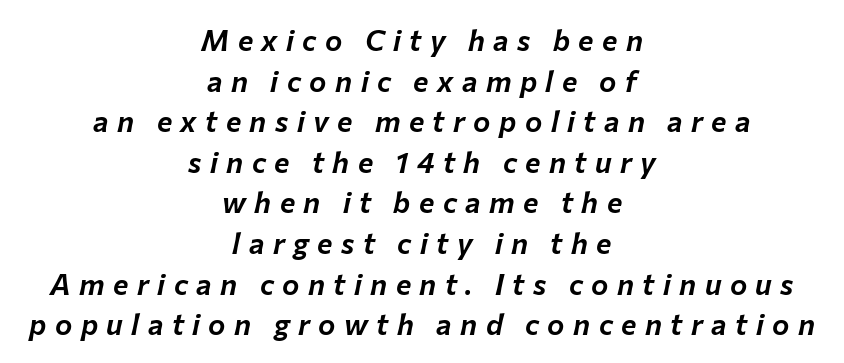
Q: Is the text italic (slanted)? A: Yes, it leans right by about 12 degrees.
Q: Is the text underlined? A: No.
Q: How is the paragraph aligned? A: Centered.
Q: Is the spacing between letters normal or unusually wide? A: Unusually wide.
Q: Is the spacing between lines tight, normal or loose? A: Normal.
Q: Width (condensed, normal, or wide)? A: Normal.
Q: Stroke contrast? A: Low.
Q: x-height? A: Medium.
Q: Monospaced? A: No.
